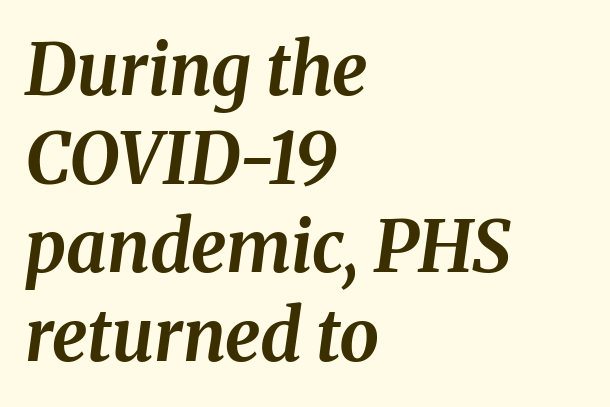
The image shows 71 px bold type, italic (leaning right); set left-aligned, normal line spacing (1.25x), normal letter spacing, not underlined; medium stroke contrast and a medium x-height.
